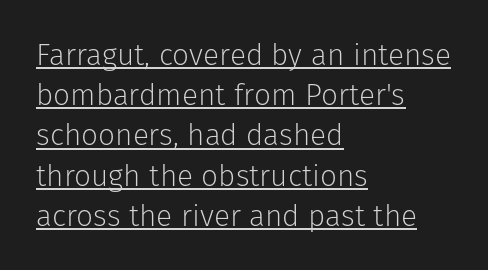
Character widths vary here, with narrow letters taking less room than wide ones. The weight would be labelled regular, book, light, or lighter still. A typesetter would call this leading conventional body-copy spacing. The text was rendered using a sans face with plain stroke endings. Does a line run under the words? Yes, clearly.
